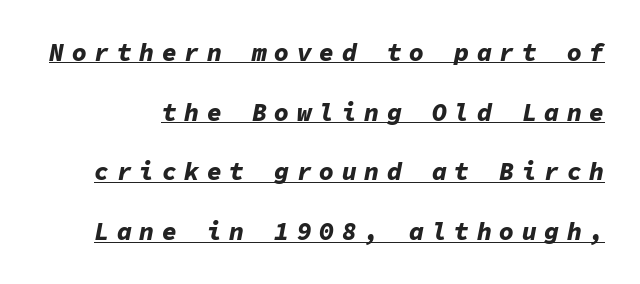
Q: Is the text bold? A: Yes.
Q: Is the text italic (slanted)? A: Yes, it leans right by about 11 degrees.
Q: Is the text underlined? A: Yes.
Q: Is the spacing between letters normal or unusually wide? A: Unusually wide.
Q: Is the spacing between lines tight, normal or loose? A: Loose.
